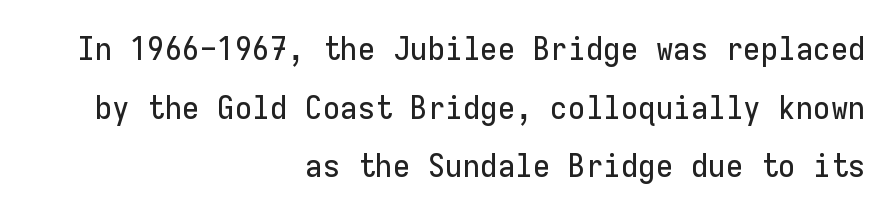
The image shows 32 px sans-serif type, upright, monospaced; set right-aligned, line spacing 1.83x, normal letter spacing, not underlined; low stroke contrast and a medium x-height.
